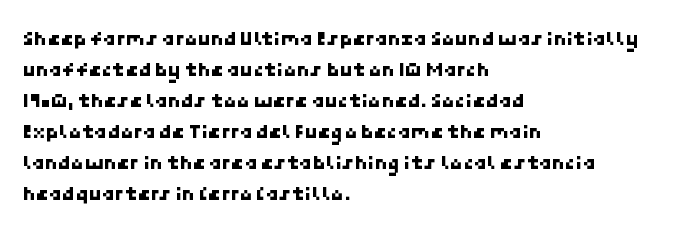
Q: Is the text underlined? A: No.
Q: How is the paragraph aligned? A: Left-aligned.
Q: Is the spacing between letters normal or unusually wide? A: Normal.
Q: Is the spacing between lines tight, normal or loose? A: Normal.
